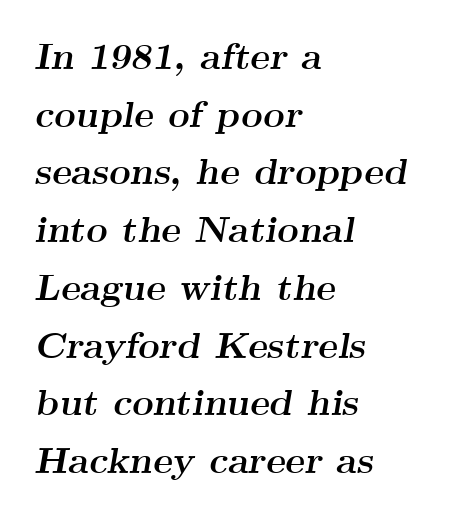
Tracking here is standard; glyphs follow each other at the usual distance. As a designer I'd log this as weight 700, bold. The block of text has a typical density, with ordinary space between rows. Is the type slanted? Yes — the strokes lean at a clear angle. Underlining? Definitely not there.
